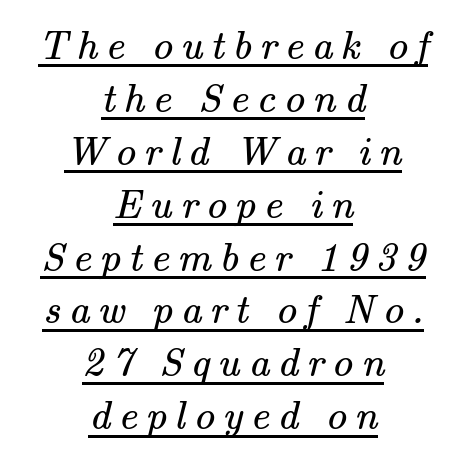
{"serif": "yes", "bold": "no", "weight": "regular", "width": "normal", "stroke_contrast": "medium", "x_height": "small", "monospaced": "no", "underline": "yes", "align": "center", "line_spacing": "normal", "line_spacing_ratio": 1.29, "letter_spacing": "wide", "letter_spacing_em": 0.2, "glyph_px": 41}
